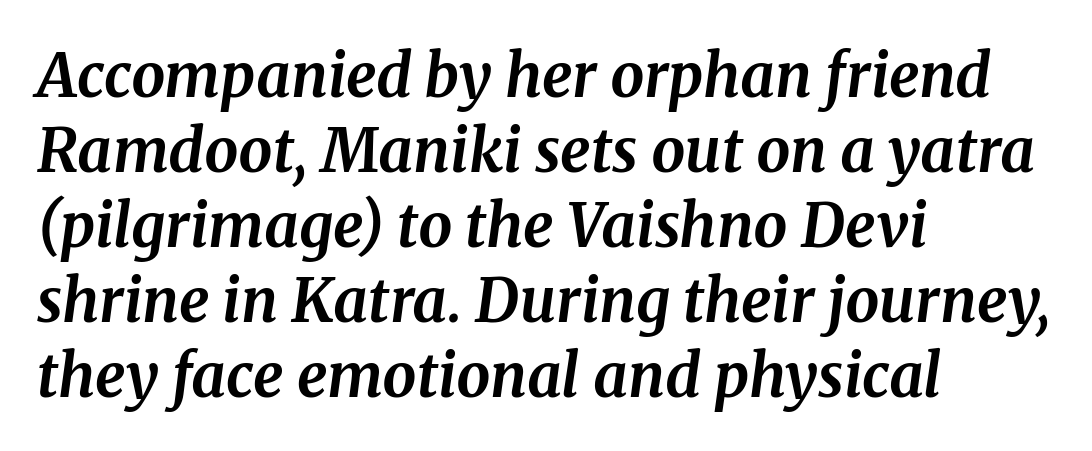
Q: Is the text bold? A: Yes.
Q: Is the text italic (slanted)? A: Yes, it leans right by about 8 degrees.
Q: Is the typeface a serif or a sans-serif typeface? A: Serif.
Q: Is the text underlined? A: No.
Q: How is the paragraph aligned? A: Left-aligned.
Q: Is the spacing between letters normal or unusually wide? A: Normal.
Q: Is the spacing between lines tight, normal or loose? A: Normal.
Q: Width (condensed, normal, or wide)? A: Normal.
Q: Stroke contrast? A: Medium.
Q: x-height? A: Medium.
Q: Monospaced? A: No.
